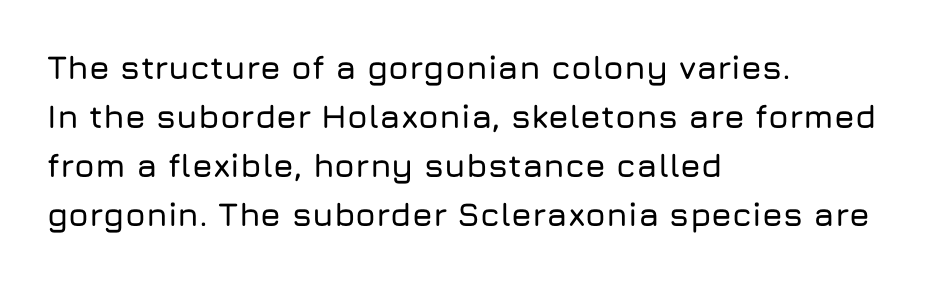
The image shows 33 px sans-serif type, upright; set left-aligned, normal line spacing (1.48x), normal letter spacing, not underlined; low stroke contrast and a medium x-height.
